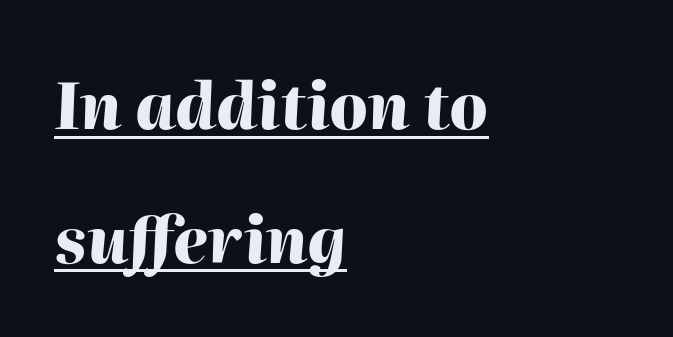
These lines are set flush left with a ragged right edge. Quick note: underline on. Words appear dense and cohesive because spacing is normal. Is there much room between lines? Yes — plenty of vertical air separates them.
